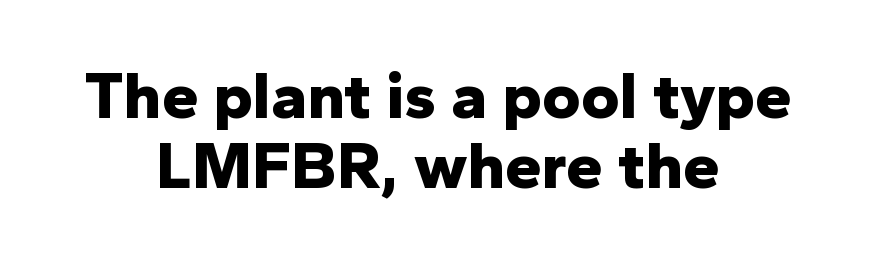
{"serif": "no", "italic": "no", "bold": "yes", "weight": "bold", "width": "normal", "stroke_contrast": "low", "x_height": "medium", "monospaced": "no", "underline": "no", "align": "center", "line_spacing": "tight", "line_spacing_ratio": 1.06, "letter_spacing": "normal", "letter_spacing_em": 0.0, "glyph_px": 66}
